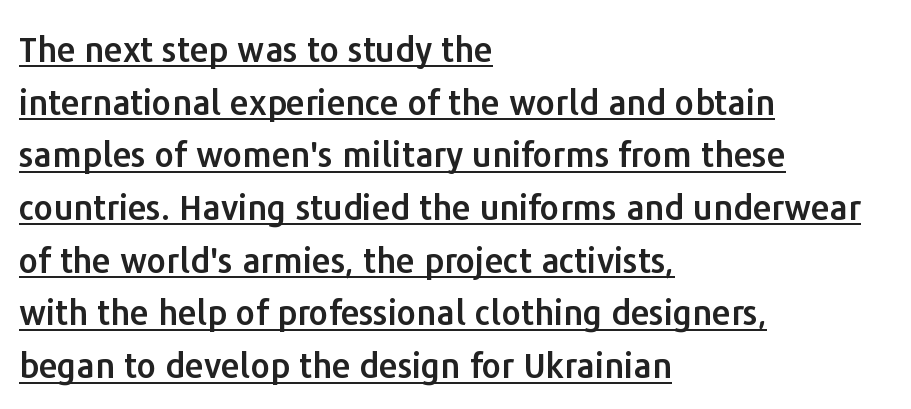
These lines are set flush left with a ragged right edge. Letterform terminals end flat and unadorned throughout the passage. What stands out about the letter spacing? Nothing — it is the standard amount. Does the lettering tilt? It doesn't — this is upright.
